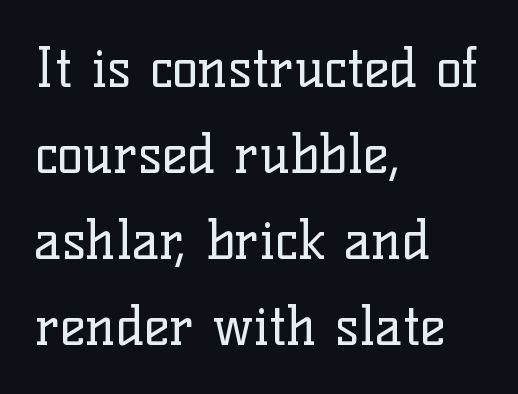
{"serif": "yes", "italic": "no", "bold": "no", "weight": "regular", "width": "normal", "stroke_contrast": "low", "x_height": "medium", "monospaced": "no", "underline": "no", "align": "left", "line_spacing": "normal", "line_spacing_ratio": 1.59, "letter_spacing": "normal", "letter_spacing_em": 0.0, "glyph_px": 54}
